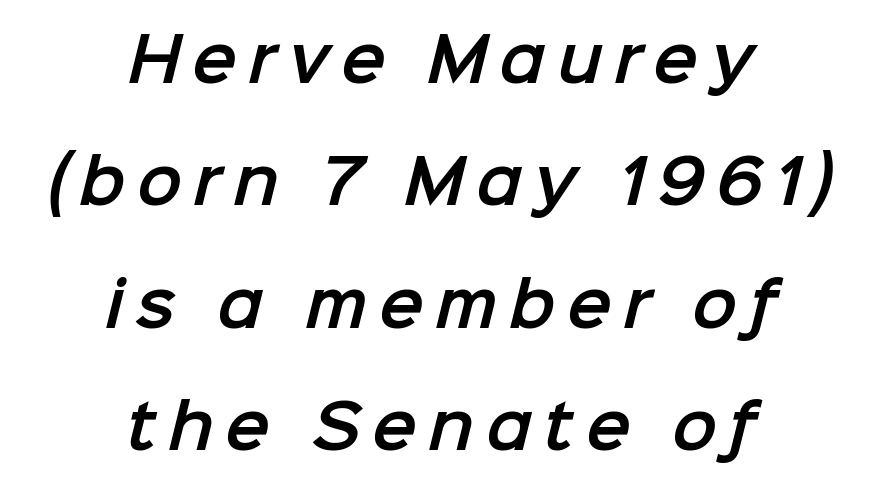
{"serif": "no", "width": "normal", "stroke_contrast": "low", "x_height": "medium", "monospaced": "no", "underline": "no", "align": "center", "line_spacing": "loose", "line_spacing_ratio": 2.04, "glyph_px": 60}
